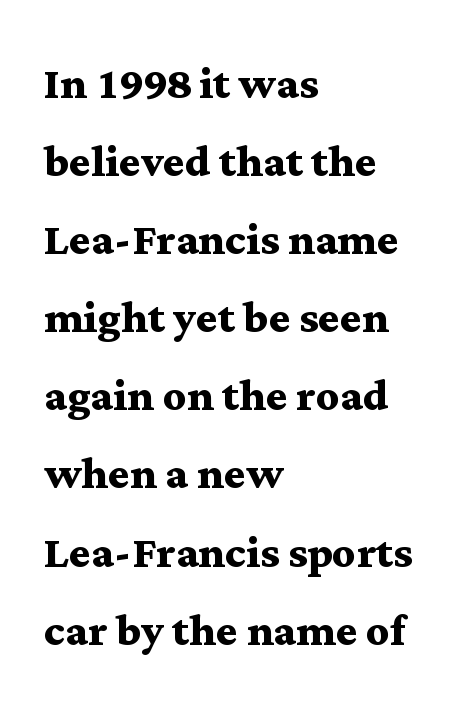
The image shows 57 px semibold, wide serif type, upright; set left-aligned, normal line spacing (1.37x), normal letter spacing, not underlined; medium stroke contrast and a medium x-height.
